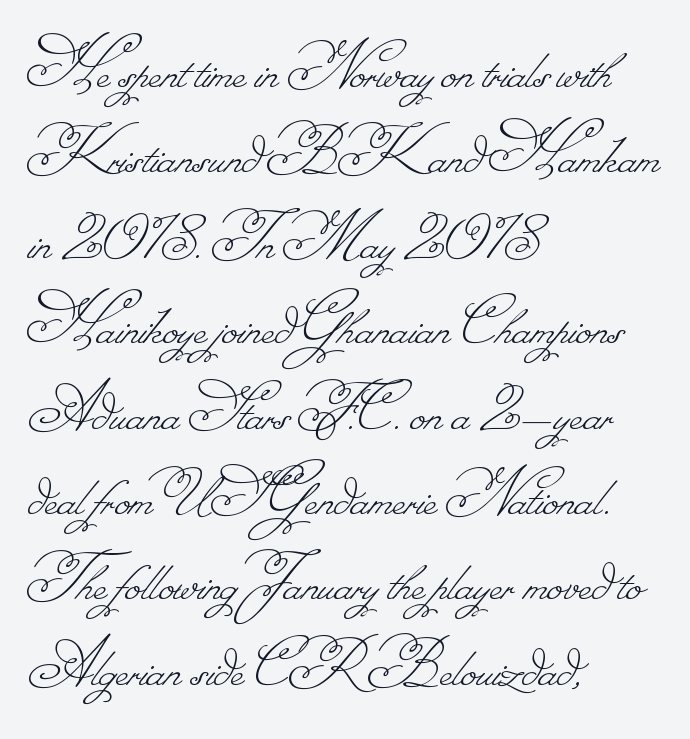
The lines are quadded left. No extra tracking has been applied to these lines. The words here are not underlined. Here the designer chose a conventional face with non-uniform glyph widths. The letters look calm and open, with moderate or lighter stems.
